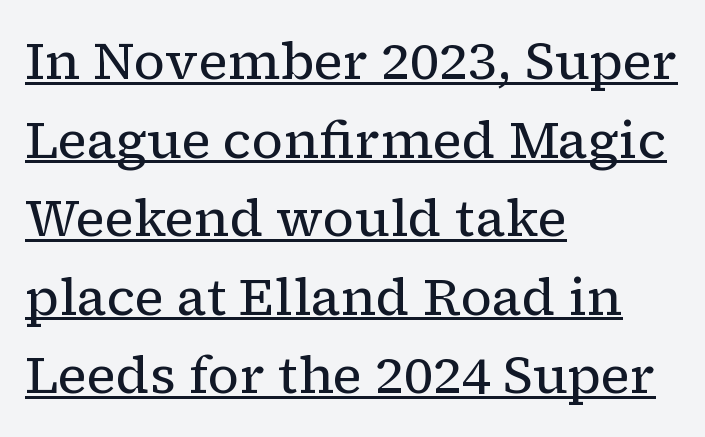
Nobody touched the tracking dial on this one. Do the characters align in a grid? No, the font is proportional. Weight: regular or lighter. Underline: present. Horizontally, the lines are justified to the leading edge only.
